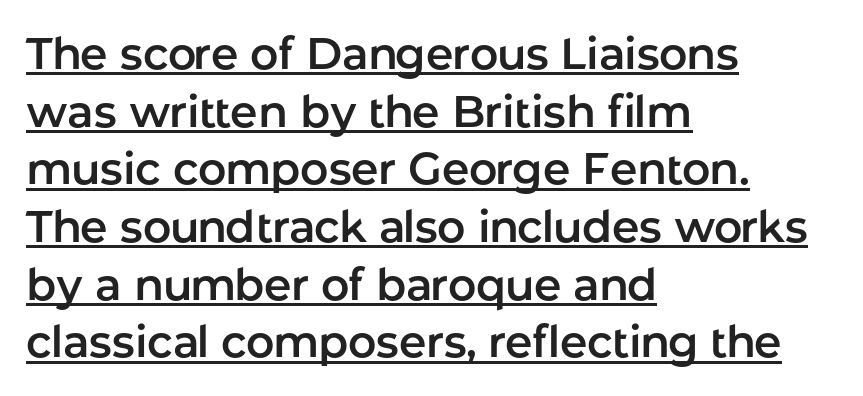
Q: Is the text italic (slanted)? A: No, it is upright.
Q: Is the typeface a serif or a sans-serif typeface? A: Sans-serif.
Q: Is the text underlined? A: Yes.
Q: How is the paragraph aligned? A: Left-aligned.
Q: Is the spacing between letters normal or unusually wide? A: Normal.
Q: Is the spacing between lines tight, normal or loose? A: Normal.
Q: Width (condensed, normal, or wide)? A: Normal.
Q: Stroke contrast? A: Low.
Q: x-height? A: Medium.
Q: Monospaced? A: No.
